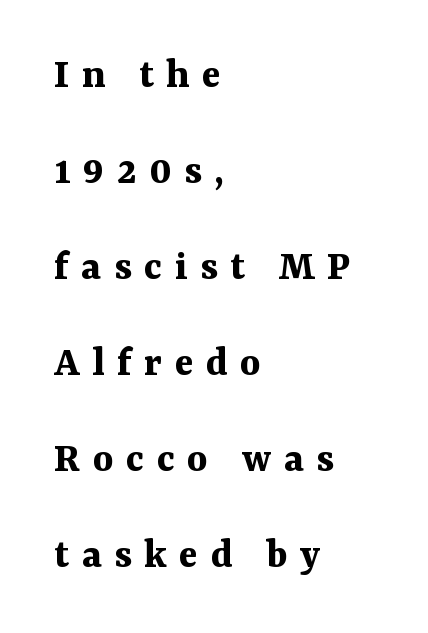
The image shows 44 px bold serif type, upright; set left-aligned, loose line spacing (2.18x), unusually wide letter spacing (+0.28 em), not underlined; medium stroke contrast and a medium x-height.
